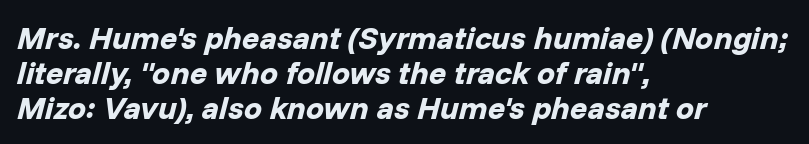
Compared with typical body copy, the letter spacing here is the same. The ragged edge is on the right, which tells us the setting is flush left. The axis of the letterforms is tilted away from vertical. Decoration check: the copy has no underline. The passage shown is typed in a proportional face where columns would drift. Every letter is thick-stroked: bold, no question.
